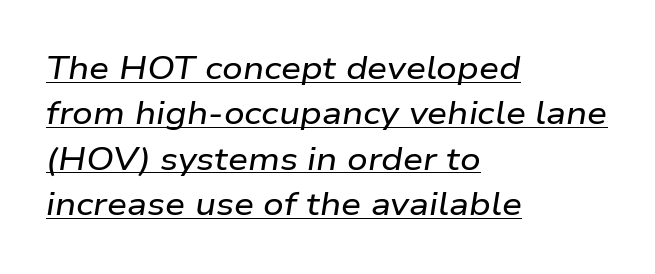
The image shows 32 px wide type, italic (leaning right); set left-aligned, normal line spacing (1.42x), normal letter spacing, underlined; low stroke contrast and a medium x-height.
